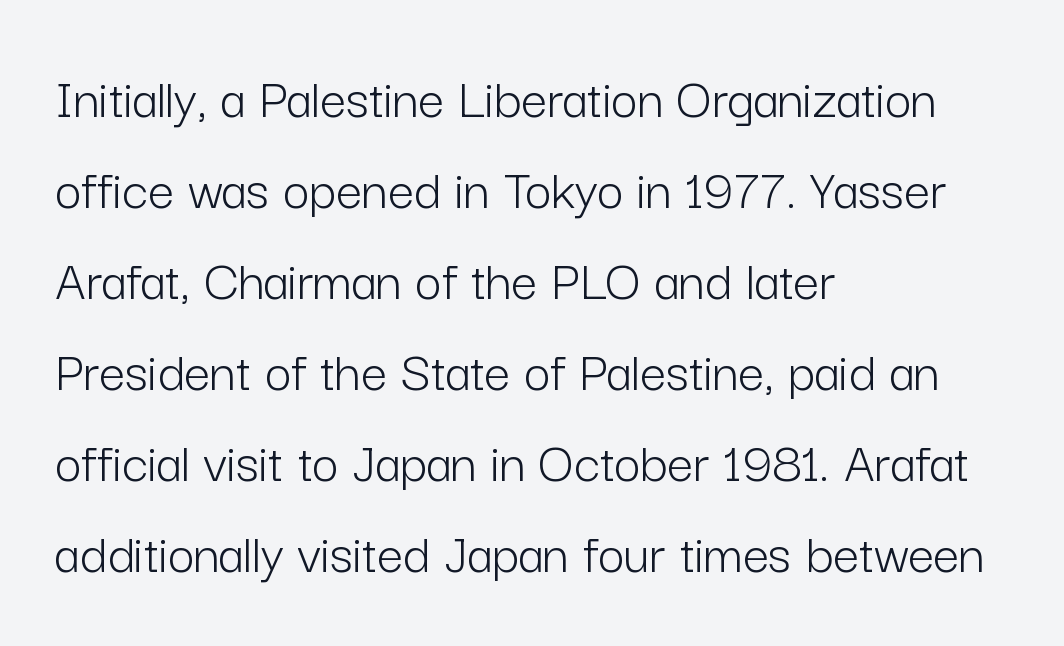
Q: Is the text bold? A: No.
Q: Is the text italic (slanted)? A: No, it is upright.
Q: Is the typeface a serif or a sans-serif typeface? A: Sans-serif.
Q: Is the text underlined? A: No.
Q: How is the paragraph aligned? A: Left-aligned.
Q: Is the spacing between letters normal or unusually wide? A: Normal.
Q: Is the spacing between lines tight, normal or loose? A: Normal.
Q: Width (condensed, normal, or wide)? A: Normal.
Q: Stroke contrast? A: Low.
Q: x-height? A: Medium.
Q: Monospaced? A: No.
